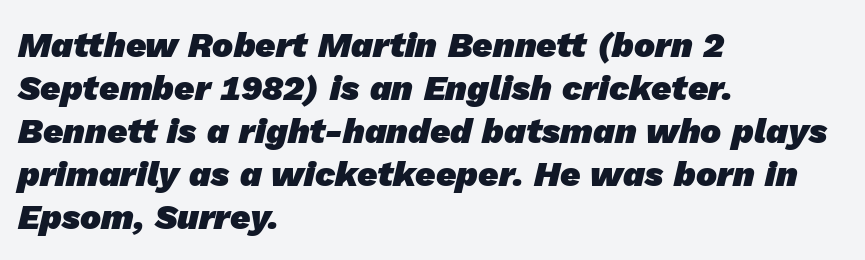
Q: Is the text bold? A: Yes.
Q: Is the typeface a serif or a sans-serif typeface? A: Sans-serif.
Q: Is the text underlined? A: No.
Q: How is the paragraph aligned? A: Left-aligned.
Q: Is the spacing between letters normal or unusually wide? A: Normal.
Q: Width (condensed, normal, or wide)? A: Normal.
Q: Stroke contrast? A: Low.
Q: x-height? A: Medium.
Q: Monospaced? A: No.
